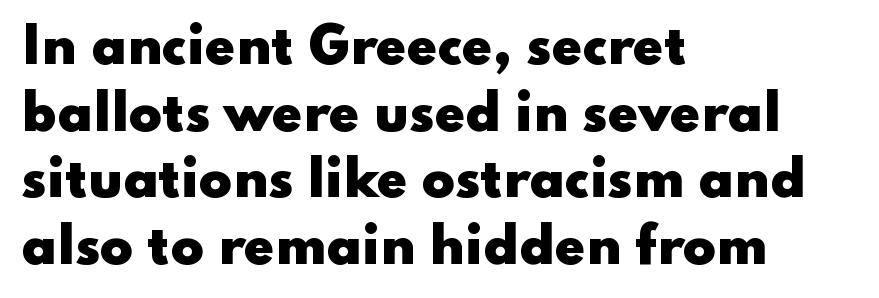
Designer's note — italics off, roman on. The rendering keeps characters at their native spacing. Is this a fixed-width face? No — the glyphs have proportional, varying widths. The glyphs in this specimen are sans serif.
